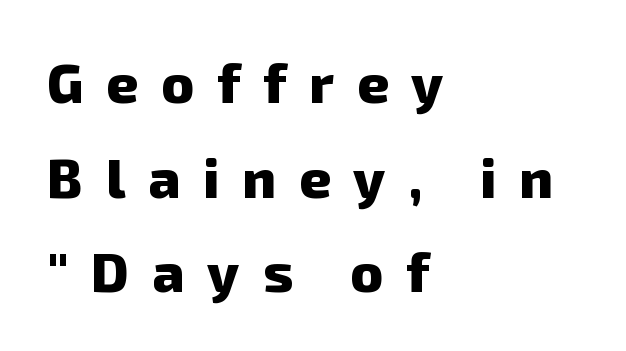
The image shows 55 px heavy sans-serif type; set left-aligned, line spacing 1.72x, unusually wide letter spacing (+0.42 em), not underlined; low stroke contrast and a medium x-height.
